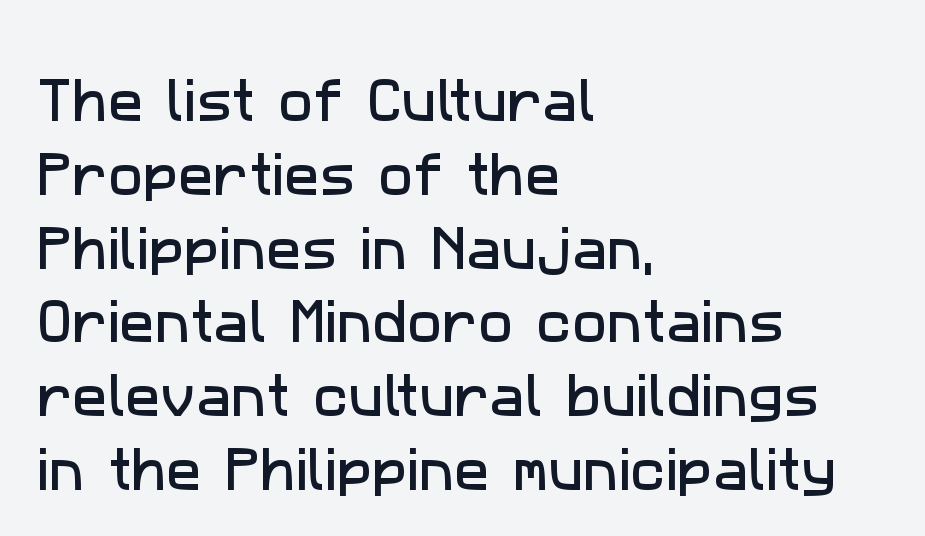
The image shows 47 px sans-serif type; set left-aligned, normal line spacing (1.57x), normal letter spacing, not underlined; low stroke contrast and a medium x-height.
